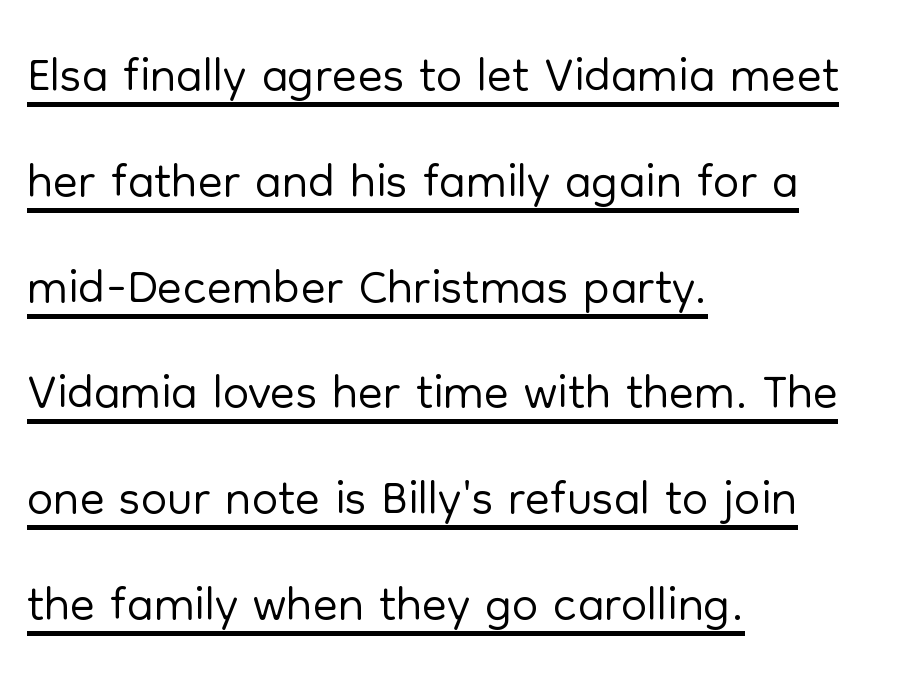
{"serif": "no", "italic": "no", "bold": "no", "weight": "light", "width": "normal", "stroke_contrast": "low", "x_height": "medium", "monospaced": "no", "underline": "yes", "align": "left", "line_spacing": "normal", "line_spacing_ratio": 1.43, "letter_spacing": "normal", "letter_spacing_em": 0.0, "glyph_px": 74}
